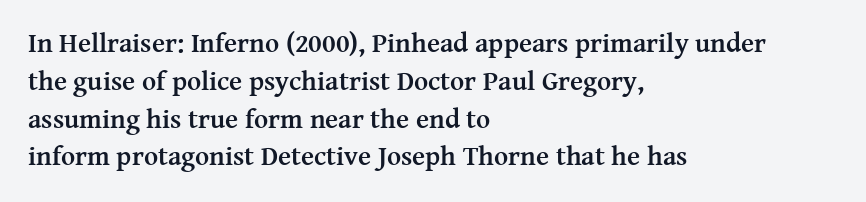
Q: Is the text bold? A: Yes.
Q: Is the text italic (slanted)? A: No, it is upright.
Q: Is the text underlined? A: No.
Q: How is the paragraph aligned? A: Left-aligned.
Q: Is the spacing between letters normal or unusually wide? A: Normal.
Q: Is the spacing between lines tight, normal or loose? A: Normal.
